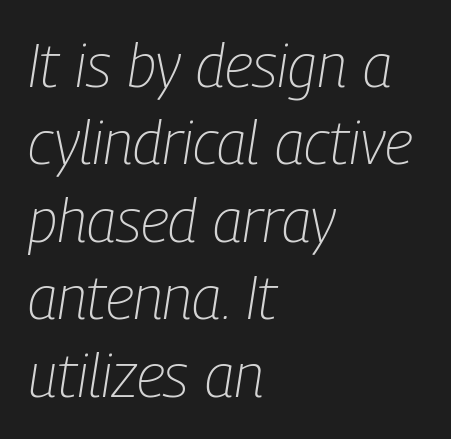
You could call the tracking neutral — neither tight nor loose. Observe the lean: these are italic letterforms. Horizontal alignment here is leftward, the default for most running prose. The strokes carry an ordinary text weight at most. Underlining? Definitely not there.
